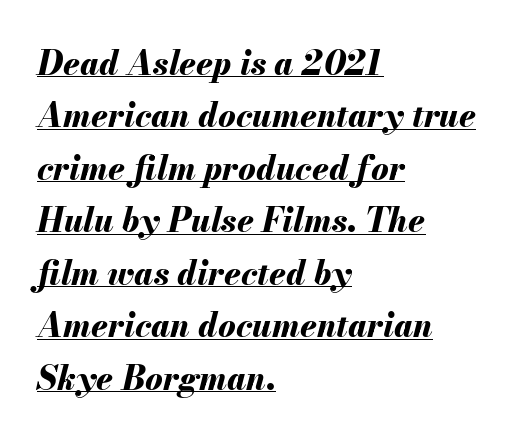
Q: Is the text bold? A: Yes.
Q: Is the text italic (slanted)? A: Yes, it leans right by about 13 degrees.
Q: Is the text underlined? A: Yes.
Q: How is the paragraph aligned? A: Left-aligned.
Q: Is the spacing between letters normal or unusually wide? A: Normal.
Q: Is the spacing between lines tight, normal or loose? A: Normal.
Q: Width (condensed, normal, or wide)? A: Normal.
Q: Stroke contrast? A: Medium.
Q: x-height? A: Small.
Q: Monospaced? A: No.
